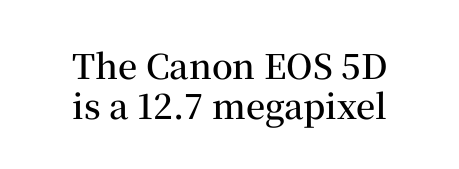
Q: Is the text bold? A: Semi-bold.
Q: Is the text italic (slanted)? A: No, it is upright.
Q: Is the typeface a serif or a sans-serif typeface? A: Serif.
Q: Is the text underlined? A: No.
Q: How is the paragraph aligned? A: Centered.
Q: Is the spacing between letters normal or unusually wide? A: Normal.
Q: Width (condensed, normal, or wide)? A: Normal.
Q: Stroke contrast? A: Medium.
Q: x-height? A: Medium.
Q: Monospaced? A: No.
